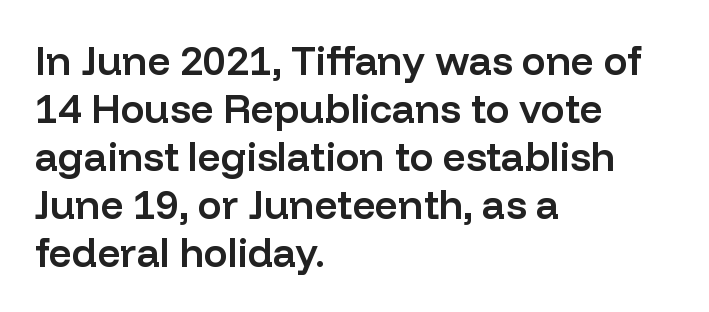
{"serif": "no", "italic": "no", "bold": "semi", "weight": "semibold", "width": "normal", "stroke_contrast": "low", "x_height": "medium", "monospaced": "no", "underline": "no", "align": "left", "line_spacing_ratio": 1.2, "letter_spacing": "normal", "letter_spacing_em": 0.0, "glyph_px": 40}
